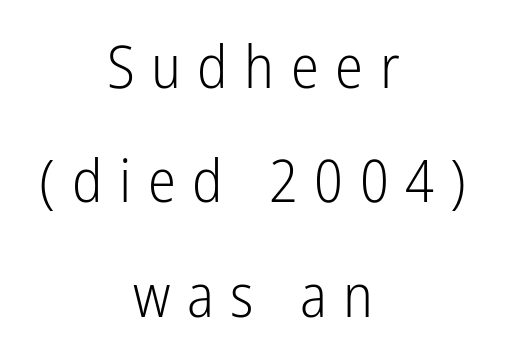
{"serif": "no", "italic": "no", "bold": "no", "weight": "light", "width": "condensed", "stroke_contrast": "low", "x_height": "medium", "monospaced": "no", "underline": "no", "align": "center", "line_spacing": "loose", "line_spacing_ratio": 1.94, "letter_spacing": "wide", "letter_spacing_em": 0.28, "glyph_px": 59}
